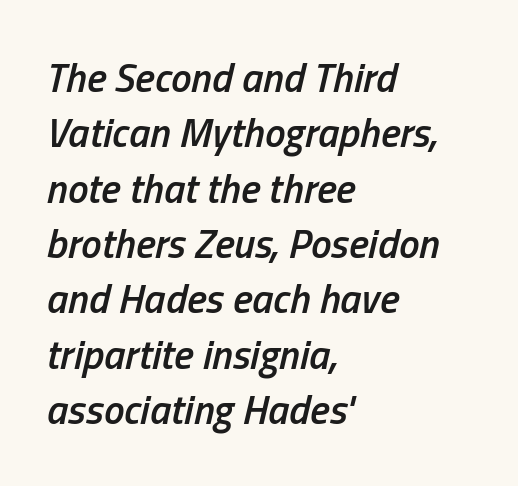
Looks like regular typesetting: each glyph gets only the width it needs. What weight is shown? A semibold, between regular and bold. Line beginnings align vertically; line endings do not. The gap between lines stays unmarked.
